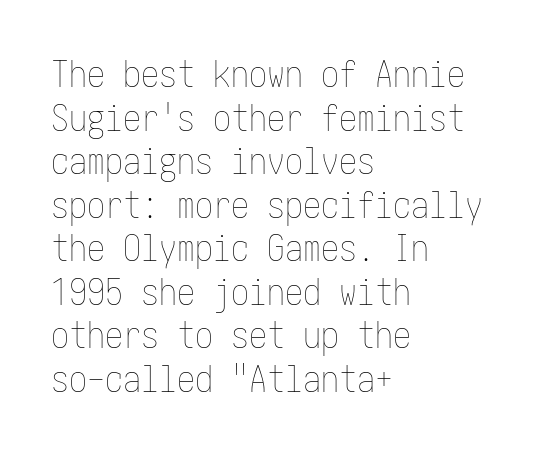
The image shows 36 px thin, condensed type, upright; set left-aligned, line spacing 1.21x, normal letter spacing, not underlined; low stroke contrast and a medium x-height.
